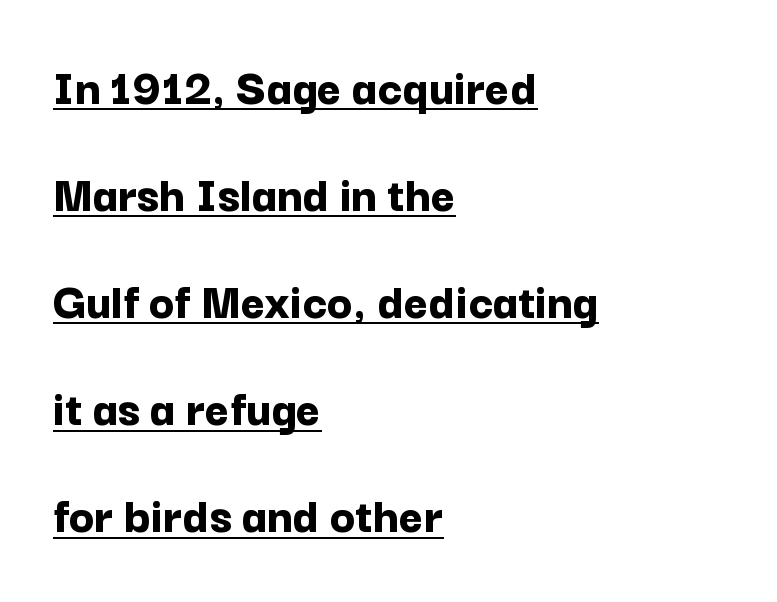
The image shows 52 px bold sans-serif type, upright; set left-aligned, loose line spacing (2.06x), normal letter spacing, underlined; low stroke contrast and a medium x-height.
